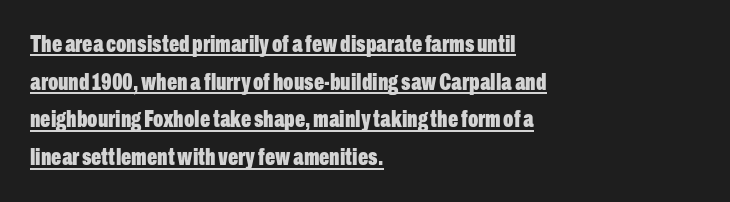
The image shows 24 px bold type, upright; set left-aligned, normal line spacing (1.57x), normal letter spacing, underlined.
